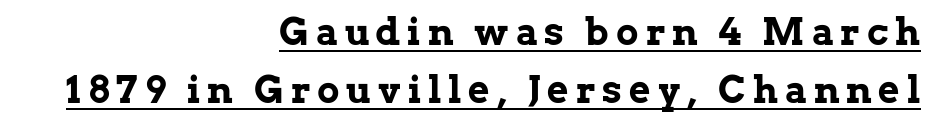
The image shows 37 px bold serif type, upright; set right-aligned, normal line spacing (1.57x), underlined; low stroke contrast and a medium x-height.
